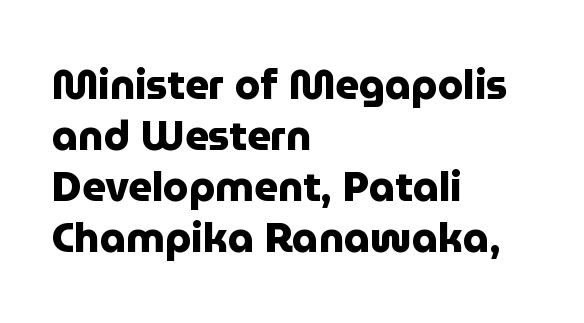
Q: Is the text bold? A: Yes.
Q: Is the text italic (slanted)? A: No, it is upright.
Q: Is the typeface a serif or a sans-serif typeface? A: Sans-serif.
Q: Is the text underlined? A: No.
Q: How is the paragraph aligned? A: Left-aligned.
Q: Is the spacing between letters normal or unusually wide? A: Normal.
Q: Width (condensed, normal, or wide)? A: Normal.
Q: Stroke contrast? A: Low.
Q: x-height? A: Medium.
Q: Monospaced? A: No.
